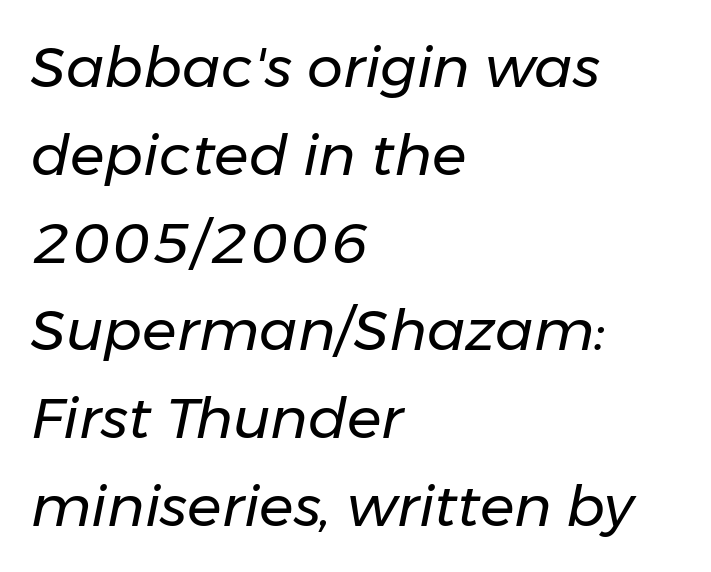
The image shows 57 px regular-weight type, italic (leaning right); set left-aligned, normal line spacing (1.54x), normal letter spacing, not underlined; low stroke contrast and a medium x-height.
